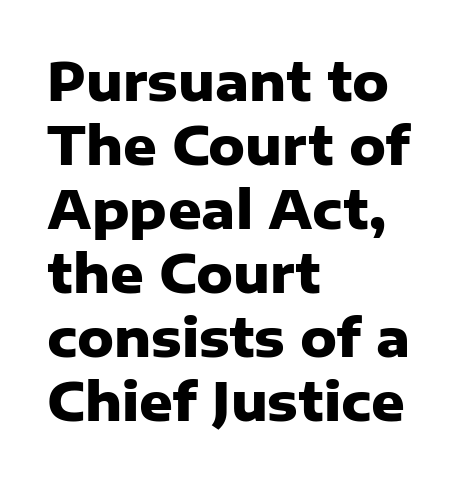
The image shows 52 px heavy sans-serif type, upright; set left-aligned, line spacing 1.23x, normal letter spacing, not underlined; low stroke contrast and a medium x-height.
